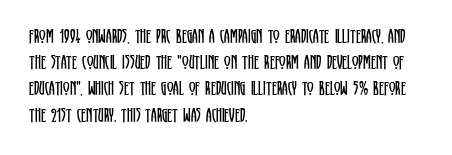
{"italic": "no", "bold": "no", "underline": "no", "align": "left", "line_spacing": "normal", "line_spacing_ratio": 1.31, "letter_spacing": "normal", "letter_spacing_em": 0.0, "glyph_px": 20}
